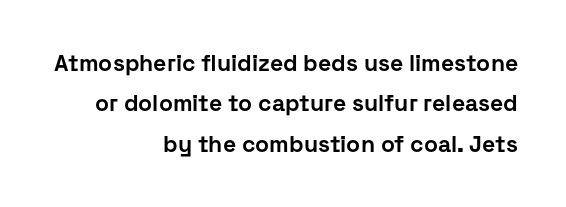
In CSS terms this would be text-align: right. Letter spacing: default. Anything drawn beneath the words? Only blank space. The font is running at its bold setting. The type sits square on the baseline with zero lean.
